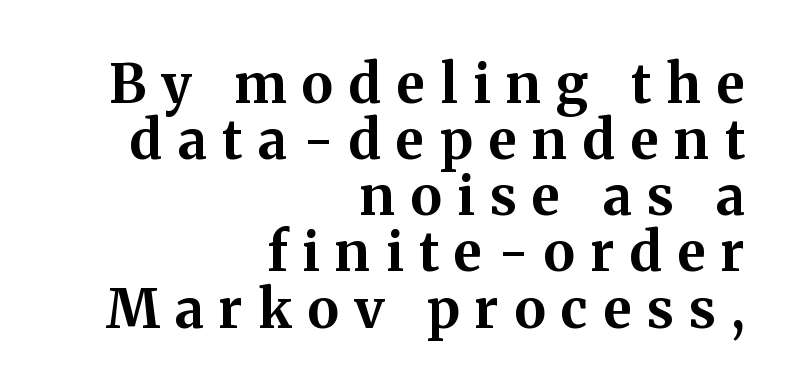
Every stem runs plumb, perpendicular to the baseline. Spacing verdict: proportional, widths tailored to each character. One-word summary of the alignment: right. What weight is shown? A full bold with thick strokes. The space between consecutive lines is stingy. Between one letter and the next there's a generous, obvious gap.
